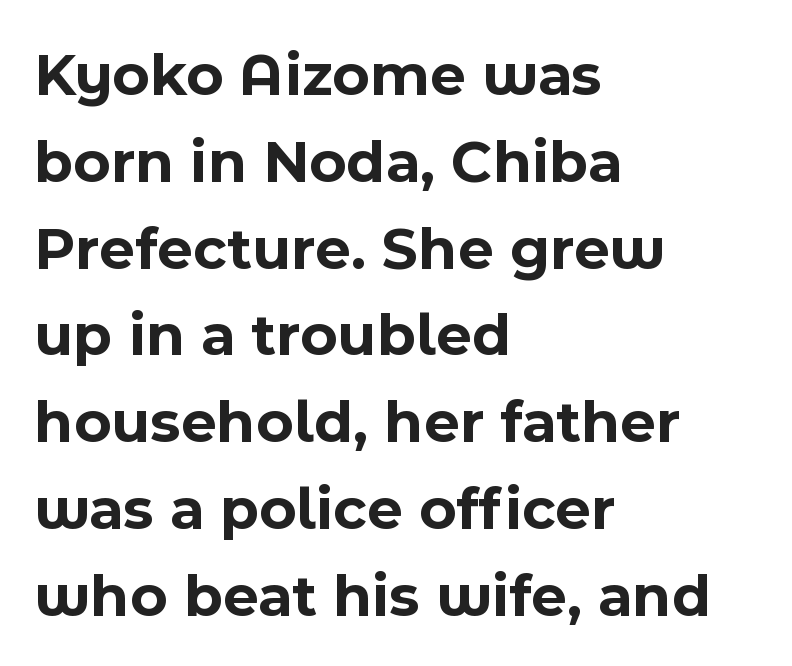
Q: Is the text bold? A: Yes.
Q: Is the text italic (slanted)? A: No, it is upright.
Q: Is the typeface a serif or a sans-serif typeface? A: Sans-serif.
Q: Is the text underlined? A: No.
Q: How is the paragraph aligned? A: Left-aligned.
Q: Is the spacing between letters normal or unusually wide? A: Normal.
Q: Is the spacing between lines tight, normal or loose? A: Normal.
Q: Width (condensed, normal, or wide)? A: Normal.
Q: x-height? A: Medium.
Q: Monospaced? A: No.
